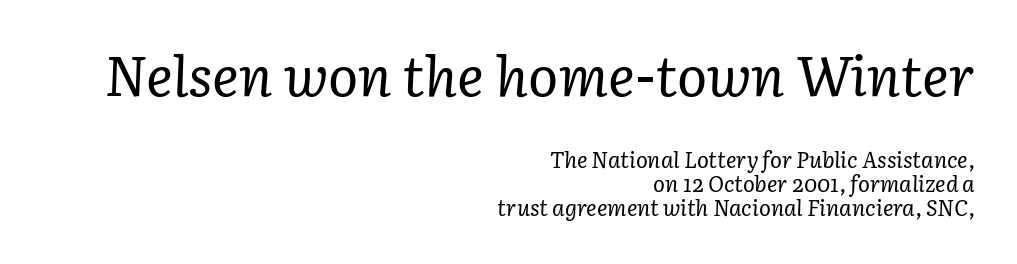
The lettering tilts uniformly, giving the passage an italic look. No heavy texture on the line: the type isn't bold. Regarding serifs, this sample has them. A bare baseline throughout the passage.
